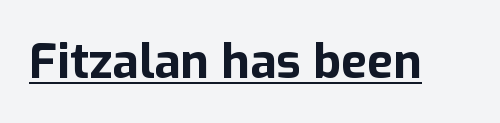
{"serif": "no", "italic": "no", "bold": "yes", "weight": "bold", "width": "normal", "stroke_contrast": "low", "x_height": "medium", "monospaced": "no", "underline": "yes", "letter_spacing": "normal", "letter_spacing_em": 0.0, "glyph_px": 48}
